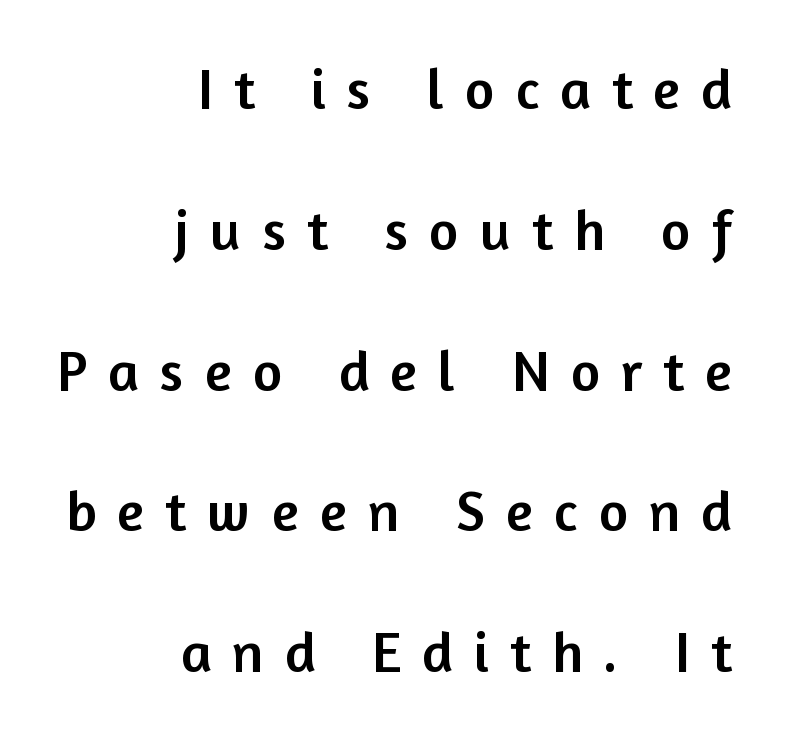
The image shows 57 px sans-serif type, upright; set right-aligned, loose line spacing (2.47x), unusually wide letter spacing (+0.37 em), not underlined; low stroke contrast and a medium x-height.
